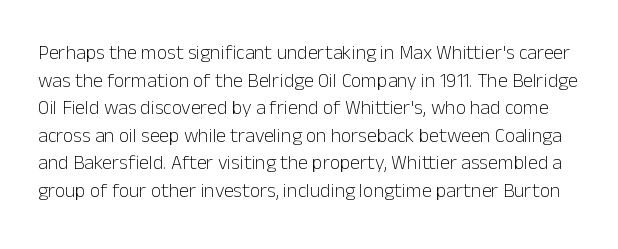
{"italic": "no", "bold": "no", "underline": "no", "line_spacing": "normal", "line_spacing_ratio": 1.38, "letter_spacing": "normal", "letter_spacing_em": 0.0, "glyph_px": 20}
